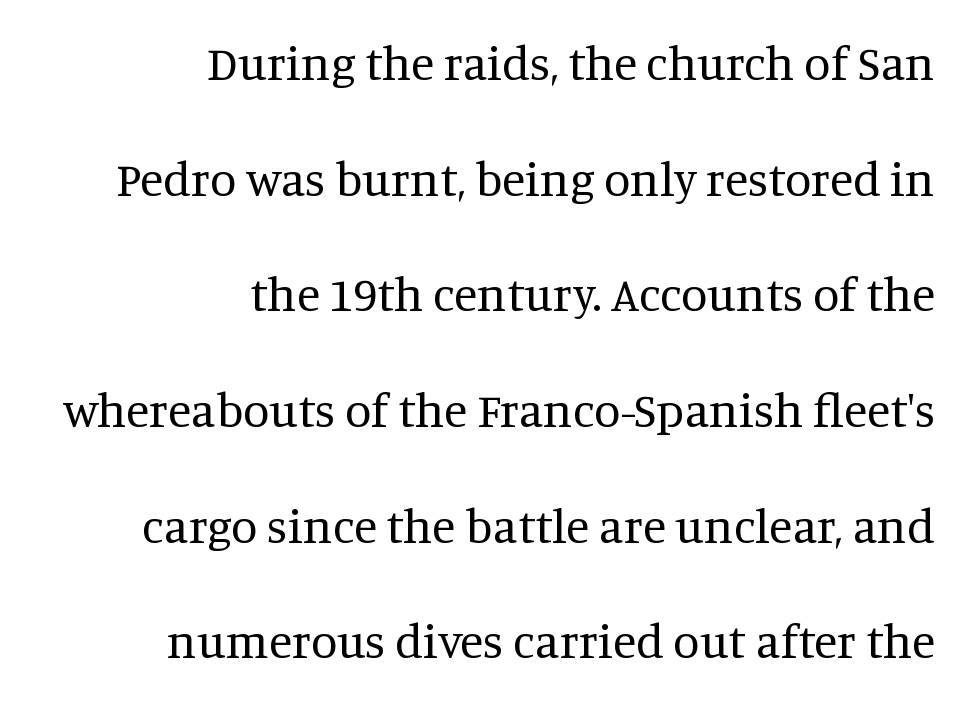
Words float on clear page, feet unadorned. A serif font was chosen for this passage. No heavy texture on the line: the type isn't bold. Where is the straight margin? On the right. Loosely led — the rows are spread out.
